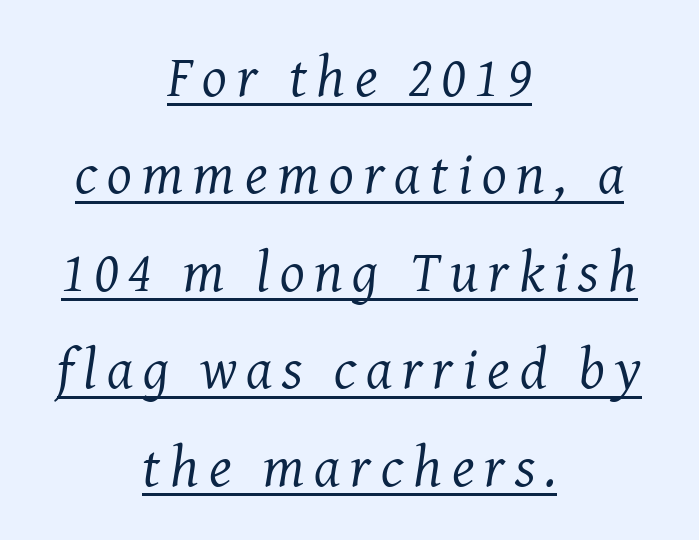
{"serif": "yes", "italic": "yes", "lean": "right", "slant_degrees": 8, "bold": "no", "weight": "regular", "width": "normal", "stroke_contrast": "medium", "x_height": "medium", "monospaced": "no", "underline": "yes", "align": "center", "line_spacing": "normal", "line_spacing_ratio": 1.68, "glyph_px": 58}
